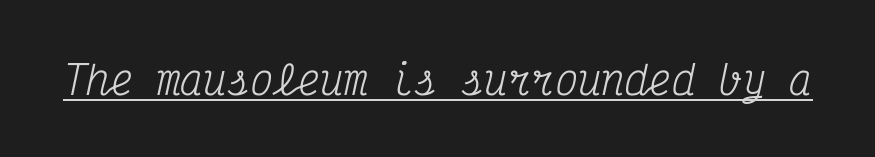
Q: Is the text bold? A: No.
Q: Is the text italic (slanted)? A: Yes, it leans right by about 12 degrees.
Q: Is the typeface a serif or a sans-serif typeface? A: Serif.
Q: Is the text underlined? A: Yes.
Q: Is the spacing between letters normal or unusually wide? A: Normal.
Q: Width (condensed, normal, or wide)? A: Condensed.
Q: Stroke contrast? A: Medium.
Q: x-height? A: Medium.
Q: Monospaced? A: Yes.
